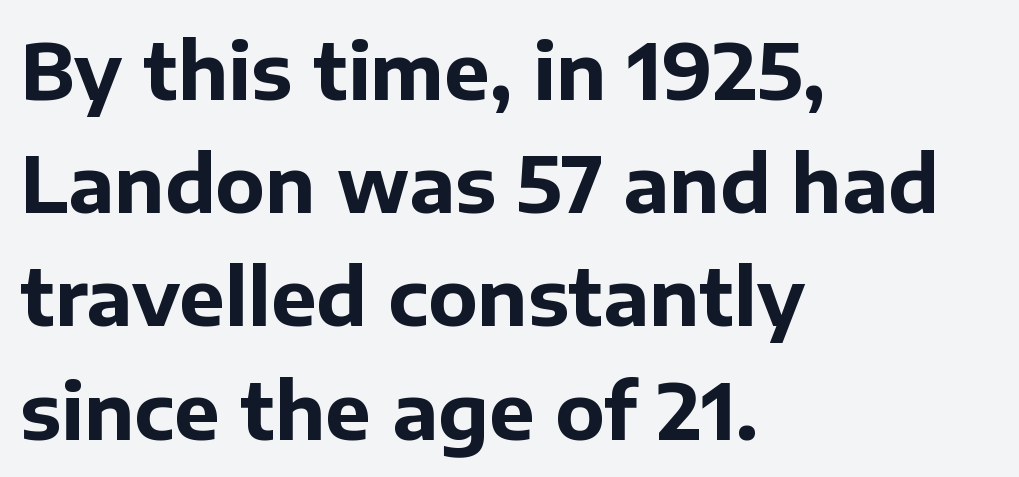
Q: Is the text bold? A: Yes.
Q: Is the text italic (slanted)? A: No, it is upright.
Q: Is the typeface a serif or a sans-serif typeface? A: Sans-serif.
Q: Is the text underlined? A: No.
Q: How is the paragraph aligned? A: Left-aligned.
Q: Is the spacing between letters normal or unusually wide? A: Normal.
Q: Is the spacing between lines tight, normal or loose? A: Normal.
Q: Width (condensed, normal, or wide)? A: Normal.
Q: Stroke contrast? A: Low.
Q: x-height? A: Medium.
Q: Monospaced? A: No.
